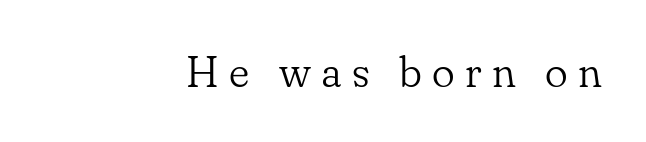
A light-to-regular cut is what we see here. These lines were composed using upright roman letters. Proportional: the letters do not fall into vertical columns. Casual observation: everything's shoved over to the right. Yep, those are serifs on the letters. How are the letters spaced? Widely, with obvious added tracking.
